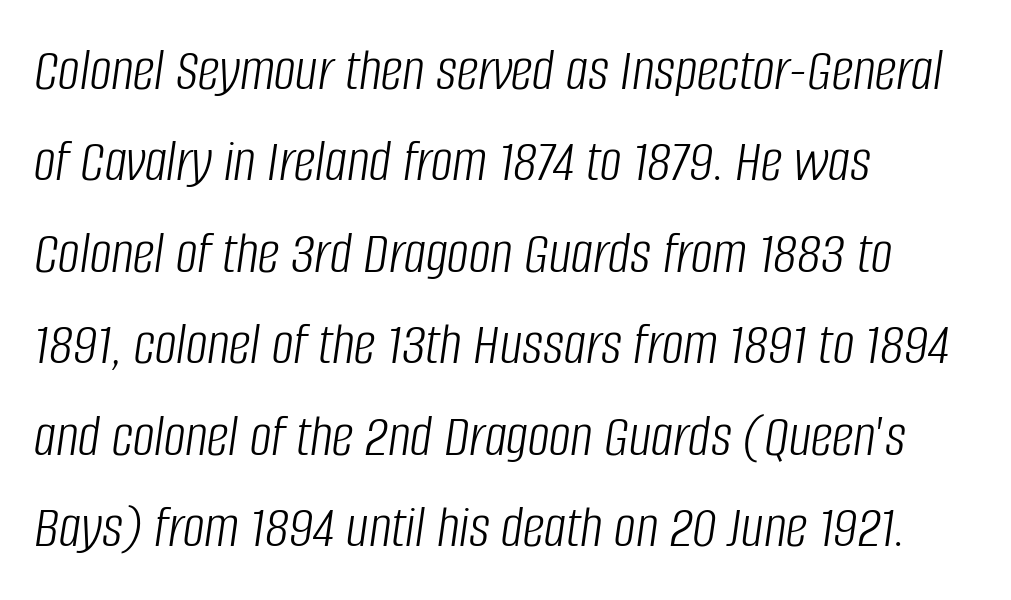
Here the designer chose a conventional face with non-uniform glyph widths. The lines in this sample share a left origin and differ only in where they stop. The string is rendered with underlining switched off. Letter spacing: default. Characters are canted at an angle relative to the baseline's perpendicular. These glyphs show unthickened strokes, regular width or finer.
